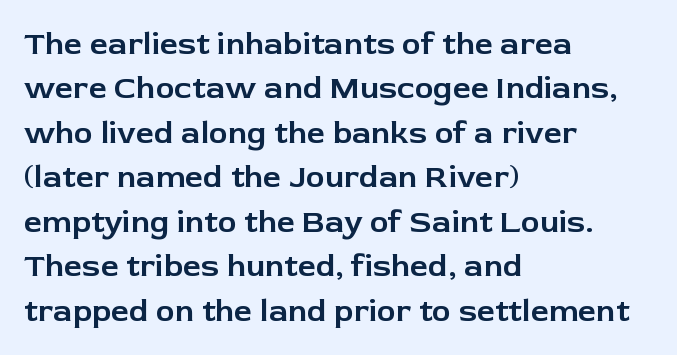
Q: Is the text italic (slanted)? A: No, it is upright.
Q: Is the typeface a serif or a sans-serif typeface? A: Sans-serif.
Q: Is the text underlined? A: No.
Q: How is the paragraph aligned? A: Left-aligned.
Q: Is the spacing between letters normal or unusually wide? A: Normal.
Q: Is the spacing between lines tight, normal or loose? A: Normal.
Q: Width (condensed, normal, or wide)? A: Normal.
Q: Stroke contrast? A: Low.
Q: x-height? A: Medium.
Q: Monospaced? A: No.
